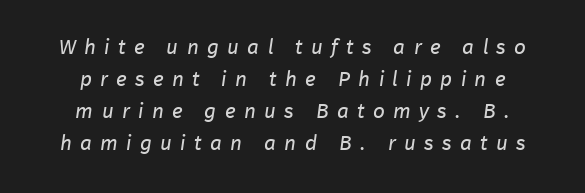
In CSS terms this would be text-align: center. Substantial extra tracking has been applied to these lines. The glyphs are unaccompanied by any horizontal stroke below them. Stem width sits at or under what a default text font uses.
